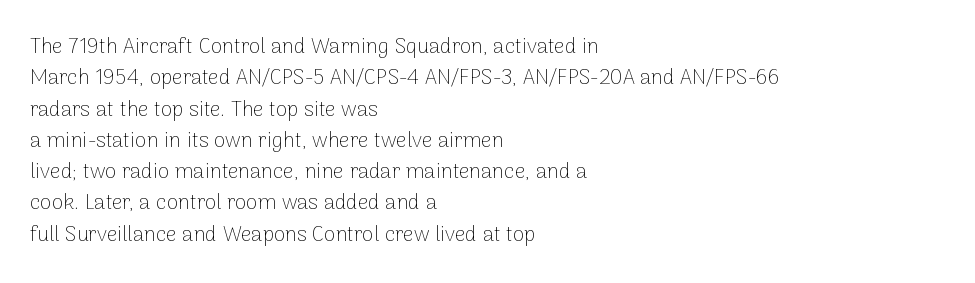
{"italic": "no", "bold": "no", "underline": "no", "align": "left", "line_spacing": "normal", "line_spacing_ratio": 1.49, "letter_spacing": "normal", "letter_spacing_em": 0.0, "glyph_px": 21}
